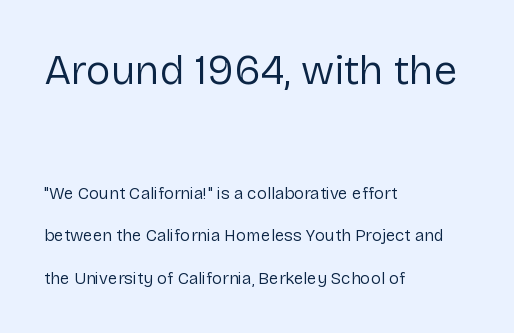
The image shows 42 px regular-weight sans-serif type, upright; set left-aligned, loose line spacing (2.5x), normal letter spacing, not underlined; the first (top) block is 2.47x larger; low stroke contrast and a medium x-height.
